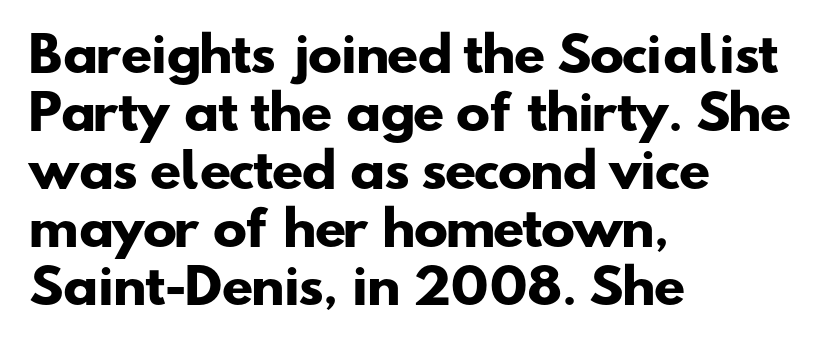
Q: Is the text bold? A: Yes.
Q: Is the typeface a serif or a sans-serif typeface? A: Sans-serif.
Q: Is the text underlined? A: No.
Q: How is the paragraph aligned? A: Left-aligned.
Q: Is the spacing between letters normal or unusually wide? A: Normal.
Q: Is the spacing between lines tight, normal or loose? A: Normal.
Q: Width (condensed, normal, or wide)? A: Wide.
Q: Stroke contrast? A: Low.
Q: x-height? A: Small.
Q: Monospaced? A: No.
